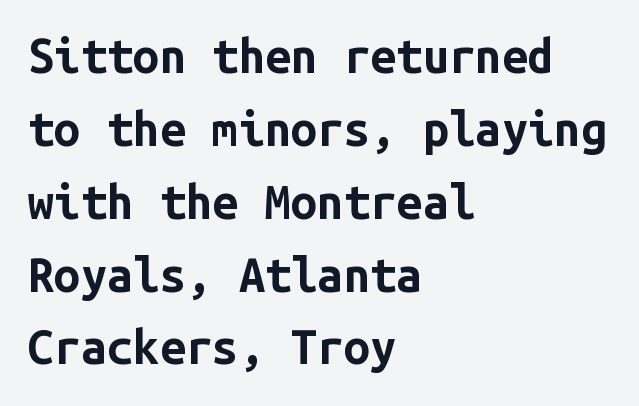
The image shows 47 px bold sans-serif type, upright, monospaced; set left-aligned, normal line spacing (1.55x), normal letter spacing, not underlined; low stroke contrast and a medium x-height.
